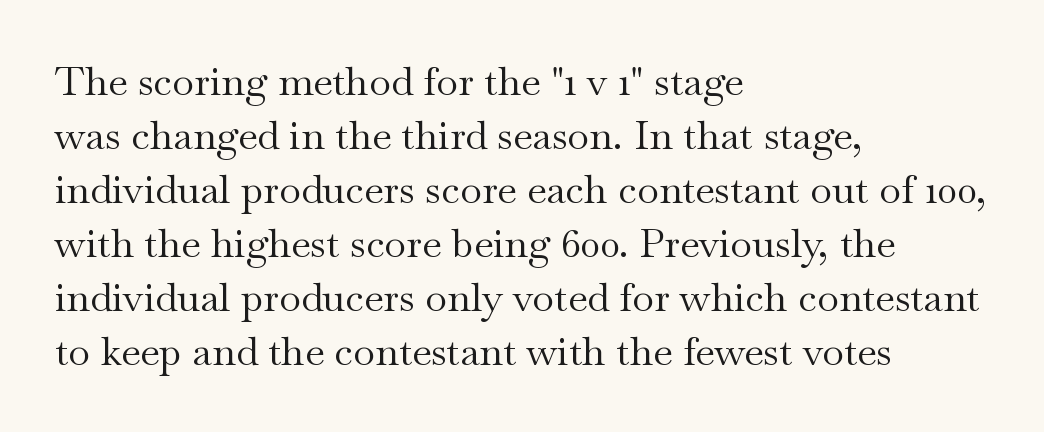
The image shows 40 px regular-weight, wide serif type, upright; set left-aligned, normal line spacing (1.35x), normal letter spacing, not underlined; medium stroke contrast and a small x-height.
